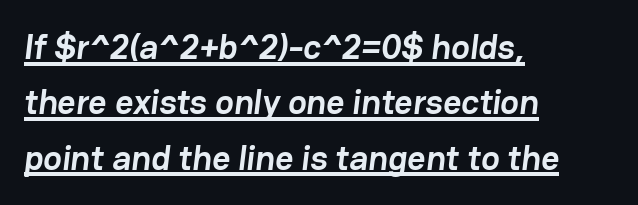
The image shows 35 px semibold sans-serif type; set left-aligned, normal line spacing (1.58x), normal letter spacing, underlined; low stroke contrast and a medium x-height.
